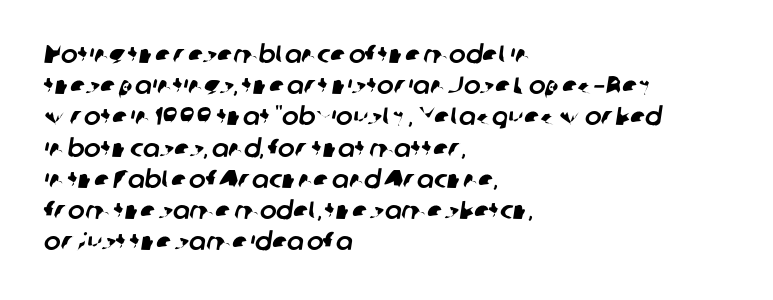
{"underline": "no", "align": "left", "line_spacing": "normal", "line_spacing_ratio": 1.25, "letter_spacing": "normal", "letter_spacing_em": 0.0, "glyph_px": 25}
